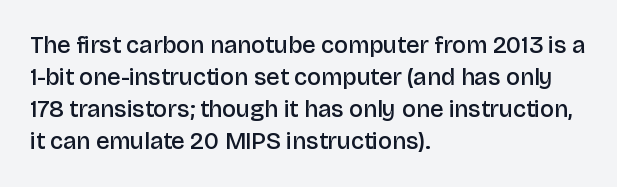
The string is rendered with underlining switched off. Stroke thickness is moderately raised; the sample reads as semibold. Tracking here is standard; glyphs follow each other at the usual distance. The block of text has a typical density, with ordinary space between rows.
